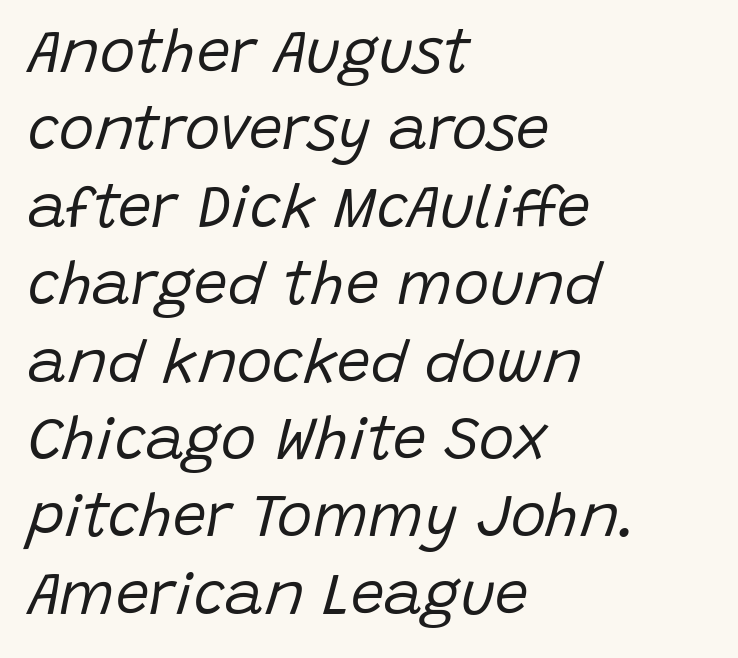
Q: Is the text bold? A: No.
Q: Is the text italic (slanted)? A: Yes, it leans right by about 15 degrees.
Q: Is the text underlined? A: No.
Q: How is the paragraph aligned? A: Left-aligned.
Q: Is the spacing between letters normal or unusually wide? A: Normal.
Q: Is the spacing between lines tight, normal or loose? A: Normal.
Q: Width (condensed, normal, or wide)? A: Normal.
Q: Stroke contrast? A: Low.
Q: x-height? A: Large.
Q: Monospaced? A: No.
